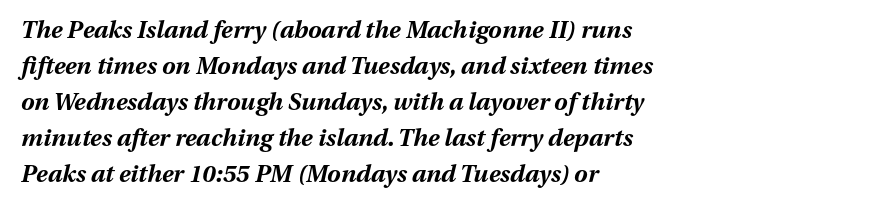
Q: Is the text bold? A: Yes.
Q: Is the text italic (slanted)? A: Yes, it leans right by about 13 degrees.
Q: Is the text underlined? A: No.
Q: How is the paragraph aligned? A: Left-aligned.
Q: Is the spacing between letters normal or unusually wide? A: Normal.
Q: Is the spacing between lines tight, normal or loose? A: Normal.
